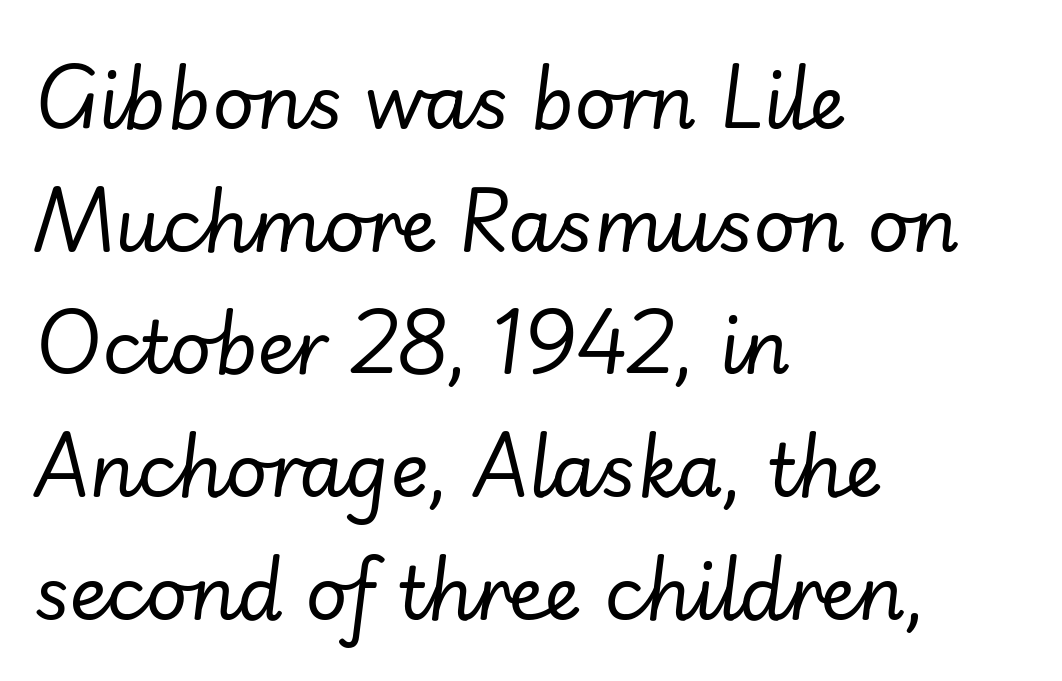
Q: Is the text bold? A: No.
Q: Is the text italic (slanted)? A: Yes, it leans right by about 7 degrees.
Q: Is the text underlined? A: No.
Q: How is the paragraph aligned? A: Left-aligned.
Q: Is the spacing between letters normal or unusually wide? A: Normal.
Q: Is the spacing between lines tight, normal or loose? A: Normal.
Q: Width (condensed, normal, or wide)? A: Normal.
Q: Stroke contrast? A: Low.
Q: x-height? A: Small.
Q: Monospaced? A: No.
